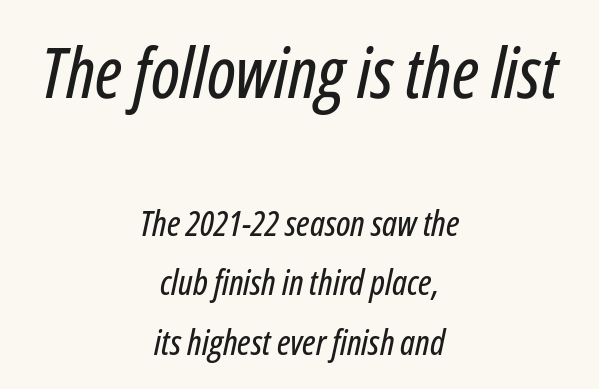
The letterforms sit shoulder to shoulder at normal distance. Spacing verdict: proportional, widths tailored to each character. Horizontal alignment here is central, giving a formal, balanced look. Compare the two chunks: the upper has the greater cap height.
